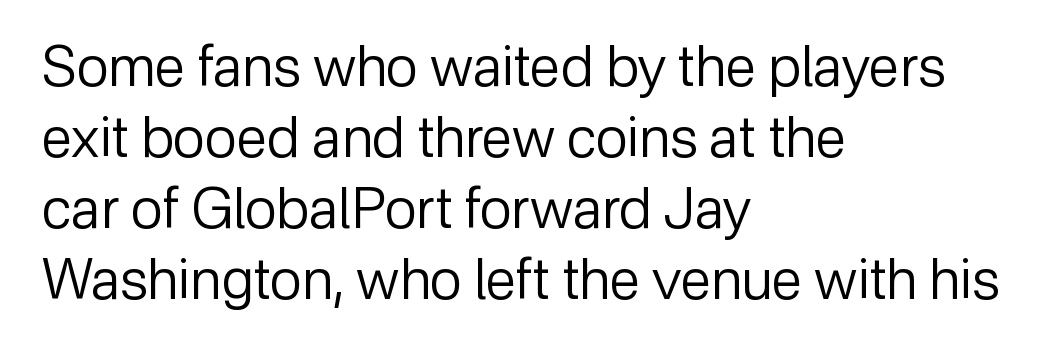
There is no visible air inserted between adjacent glyphs. Each letter keeps its own natural width here, so spacing adapts to shape. Summary of weight: not heavy and not bold. The space directly below the letters is spotless. Designer's note — italics off, roman on.
